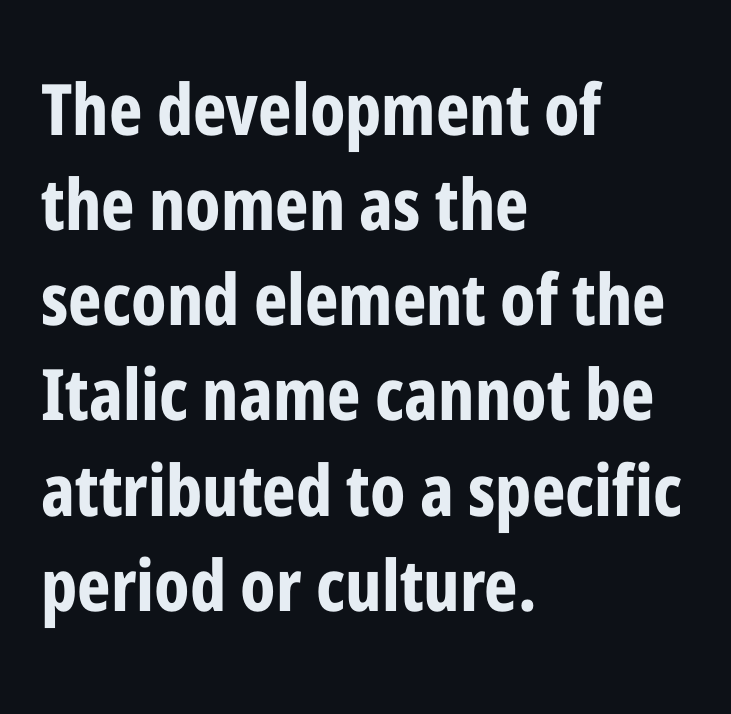
The image shows 71 px bold, condensed sans-serif type, upright; set left-aligned, normal line spacing (1.34x), normal letter spacing, not underlined; low stroke contrast and a medium x-height.
